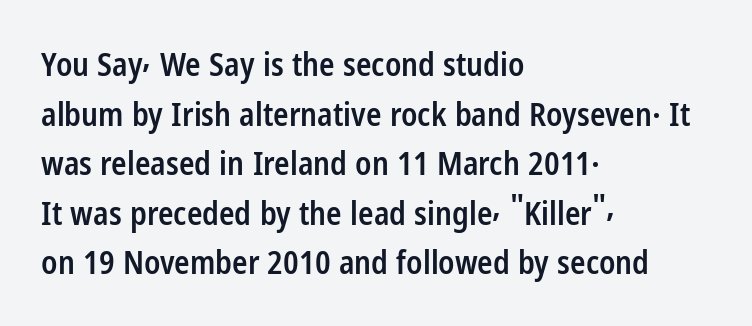
The image shows 32 px semibold, condensed sans-serif type, upright; set left-aligned, normal line spacing (1.55x), normal letter spacing, not underlined; low stroke contrast and a medium x-height.
